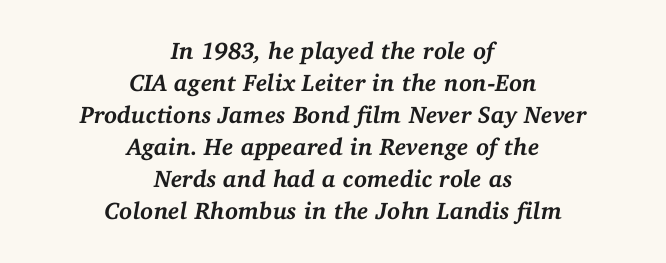
Q: Is the text bold? A: Yes.
Q: Is the text italic (slanted)? A: Yes, it leans right by about 11 degrees.
Q: Is the text underlined? A: No.
Q: How is the paragraph aligned? A: Centered.
Q: Is the spacing between letters normal or unusually wide? A: Normal.
Q: Is the spacing between lines tight, normal or loose? A: Normal.
